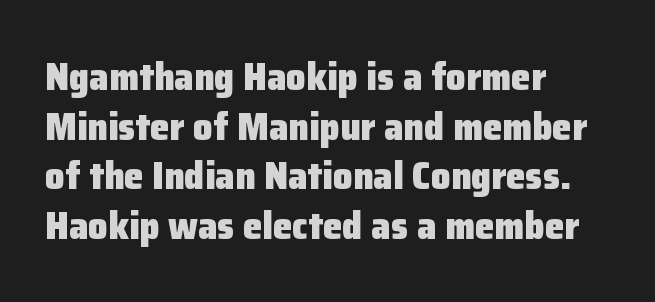
Q: Is the text bold? A: Yes.
Q: Is the text italic (slanted)? A: No, it is upright.
Q: Is the typeface a serif or a sans-serif typeface? A: Sans-serif.
Q: Is the text underlined? A: No.
Q: How is the paragraph aligned? A: Left-aligned.
Q: Is the spacing between letters normal or unusually wide? A: Normal.
Q: Is the spacing between lines tight, normal or loose? A: Normal.
Q: Width (condensed, normal, or wide)? A: Normal.
Q: Stroke contrast? A: Low.
Q: x-height? A: Medium.
Q: Monospaced? A: No.
